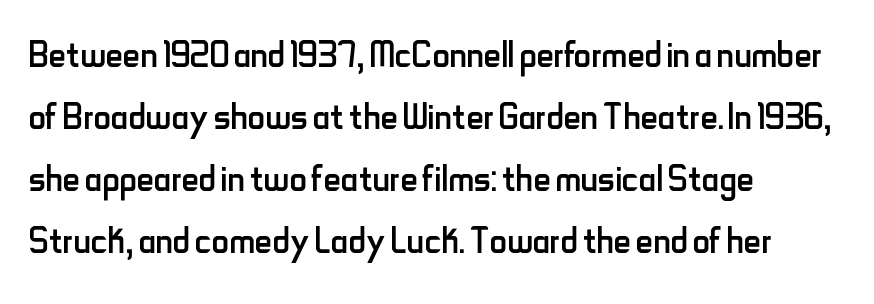
Q: Is the text bold? A: No.
Q: Is the text italic (slanted)? A: No, it is upright.
Q: Is the typeface a serif or a sans-serif typeface? A: Sans-serif.
Q: Is the text underlined? A: No.
Q: How is the paragraph aligned? A: Left-aligned.
Q: Is the spacing between letters normal or unusually wide? A: Normal.
Q: Is the spacing between lines tight, normal or loose? A: Normal.
Q: Width (condensed, normal, or wide)? A: Condensed.
Q: Stroke contrast? A: Low.
Q: x-height? A: Small.
Q: Monospaced? A: No.
